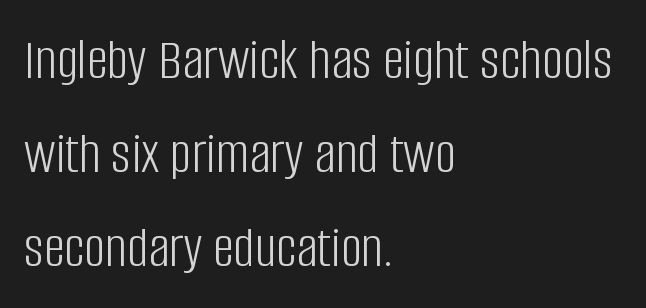
Any mark beneath the type? The region is blank. The font's upright variant was chosen for this text. This block has exactly the height ordinary leading produces. The passage shown is typeset with a sans-serif family.
